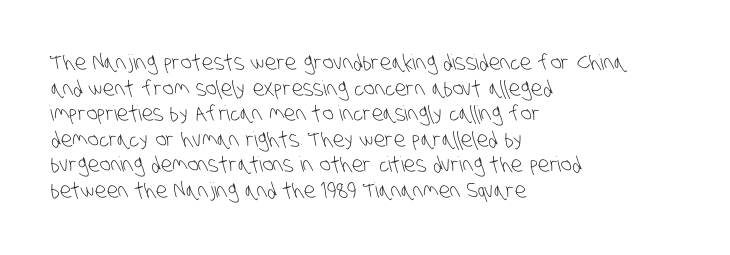
Descenders are the only things crossing below the line. No extra tracking has been applied to these lines. A quiet, ordinary-to-light weight characterises the typeface. Alignment: flush left.
